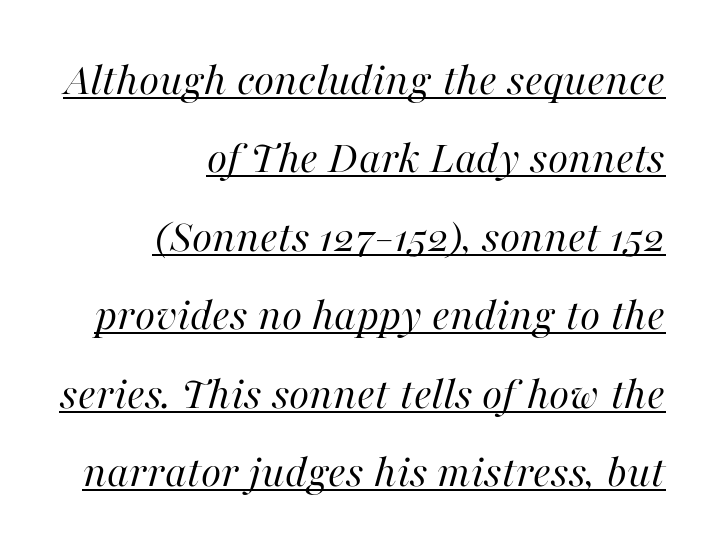
{"italic": "yes", "lean": "right", "slant_degrees": 16, "bold": "no", "weight": "regular", "width": "normal", "stroke_contrast": "high", "x_height": "medium", "monospaced": "no", "underline": "yes", "align": "right", "line_spacing": "normal", "line_spacing_ratio": 1.67, "letter_spacing": "normal", "letter_spacing_em": 0.0, "glyph_px": 47}
